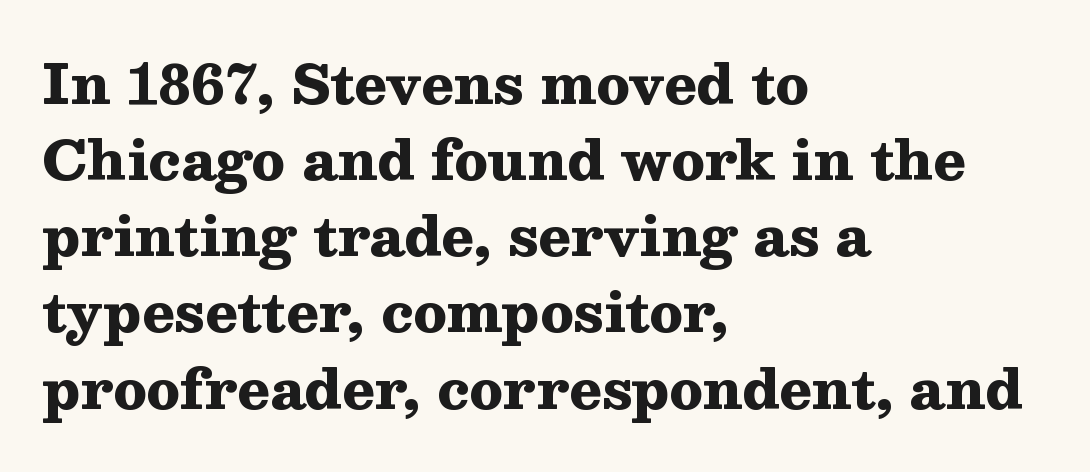
Q: Is the text bold? A: Yes.
Q: Is the text italic (slanted)? A: No, it is upright.
Q: Is the typeface a serif or a sans-serif typeface? A: Serif.
Q: Is the text underlined? A: No.
Q: How is the paragraph aligned? A: Left-aligned.
Q: Is the spacing between letters normal or unusually wide? A: Normal.
Q: Is the spacing between lines tight, normal or loose? A: Normal.
Q: Width (condensed, normal, or wide)? A: Wide.
Q: Stroke contrast? A: Medium.
Q: x-height? A: Medium.
Q: Monospaced? A: No.
